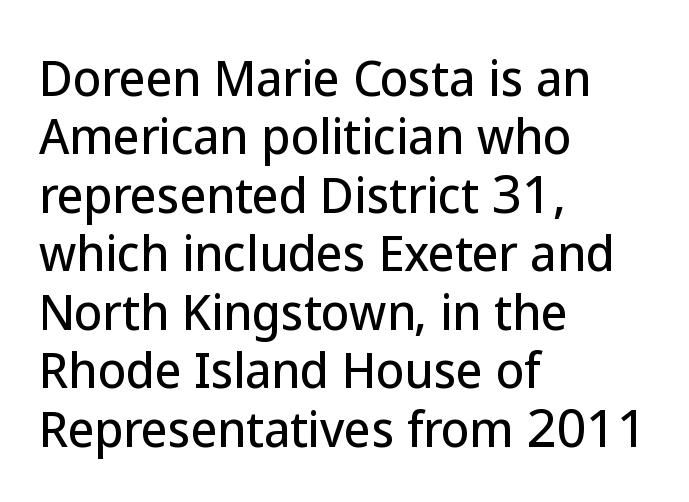
Notice how the stems are strictly vertical — no italics here. Regarding leading, the lines here are spaced in the standard way. Does the type have serifs? No, each stem ends abruptly. Only glyphs here, with clear space below each row. Is the letter spacing exaggerated? No — it looks like the ordinary default. Caption: multi-line text, flush left, ragged right.
